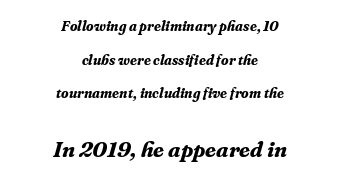
The image shows 22 px bold type, italic (leaning right); set centered, loose line spacing (2.4x), normal letter spacing, not underlined; the second (bottom) block is 1.57x larger.
